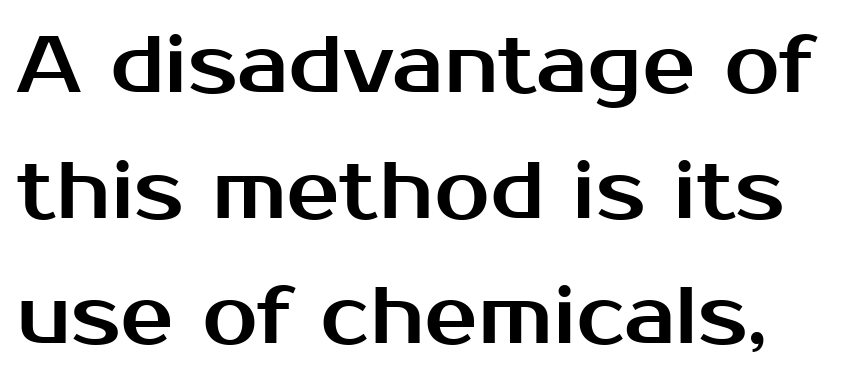
{"serif": "no", "italic": "no", "width": "normal", "stroke_contrast": "medium", "x_height": "medium", "monospaced": "no", "underline": "no", "line_spacing": "normal", "line_spacing_ratio": 1.57, "letter_spacing": "normal", "letter_spacing_em": 0.0, "glyph_px": 80}
